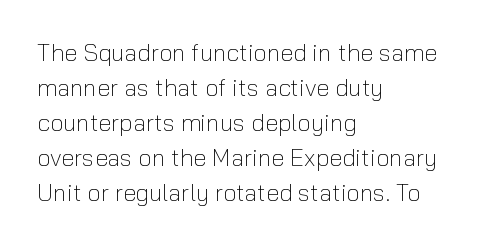
The image shows 24 px text type, upright; set left-aligned, normal line spacing (1.46x), normal letter spacing, not underlined.
